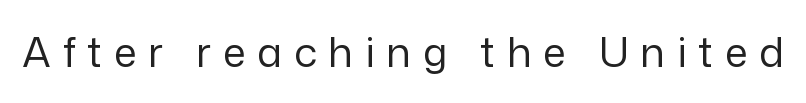
Q: Is the text bold? A: No.
Q: Is the text italic (slanted)? A: No, it is upright.
Q: Is the typeface a serif or a sans-serif typeface? A: Sans-serif.
Q: Is the text underlined? A: No.
Q: Is the spacing between letters normal or unusually wide? A: Unusually wide.
Q: Width (condensed, normal, or wide)? A: Normal.
Q: Stroke contrast? A: Low.
Q: x-height? A: Medium.
Q: Monospaced? A: No.
